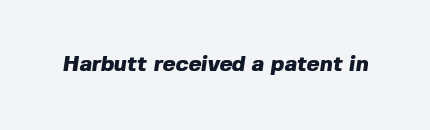
Q: Is the text bold? A: Yes.
Q: Is the text underlined? A: No.
Q: Is the spacing between letters normal or unusually wide? A: Normal.
